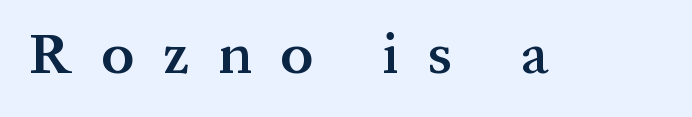
Q: Is the text bold? A: Semi-bold.
Q: Is the text italic (slanted)? A: No, it is upright.
Q: Is the typeface a serif or a sans-serif typeface? A: Serif.
Q: Is the text underlined? A: No.
Q: Is the spacing between letters normal or unusually wide? A: Unusually wide.
Q: Width (condensed, normal, or wide)? A: Normal.
Q: Stroke contrast? A: Medium.
Q: x-height? A: Medium.
Q: Monospaced? A: No.
